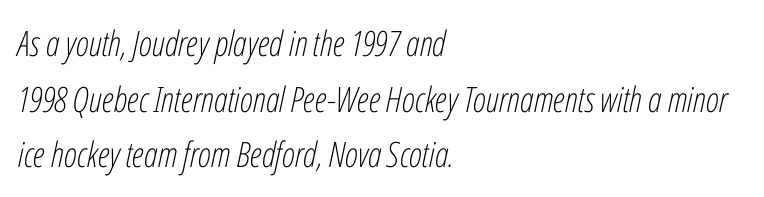
Q: Is the text bold? A: No.
Q: Is the text italic (slanted)? A: Yes, it leans right by about 12 degrees.
Q: Is the text underlined? A: No.
Q: How is the paragraph aligned? A: Left-aligned.
Q: Is the spacing between letters normal or unusually wide? A: Normal.
Q: Is the spacing between lines tight, normal or loose? A: Normal.
Q: Width (condensed, normal, or wide)? A: Condensed.
Q: Stroke contrast? A: Low.
Q: x-height? A: Medium.
Q: Monospaced? A: No.
